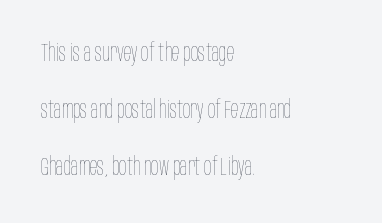
The text block is weighted toward the left margin, trailing off unevenly rightward. This rendering leaves character spacing at its baseline value. Vertical spacing — loose. Italic: no, the glyphs are upright roman. Letters rest on an invisible, unmarked baseline. Is the stroke heavy? The answer is a plain regular-or-lighter.
